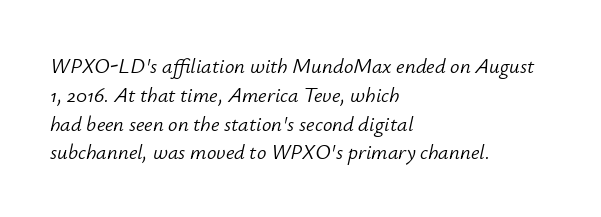
Q: Is the text bold? A: No.
Q: Is the text italic (slanted)? A: Yes, it leans right by about 12 degrees.
Q: Is the text underlined? A: No.
Q: How is the paragraph aligned? A: Left-aligned.
Q: Is the spacing between letters normal or unusually wide? A: Normal.
Q: Is the spacing between lines tight, normal or loose? A: Normal.
